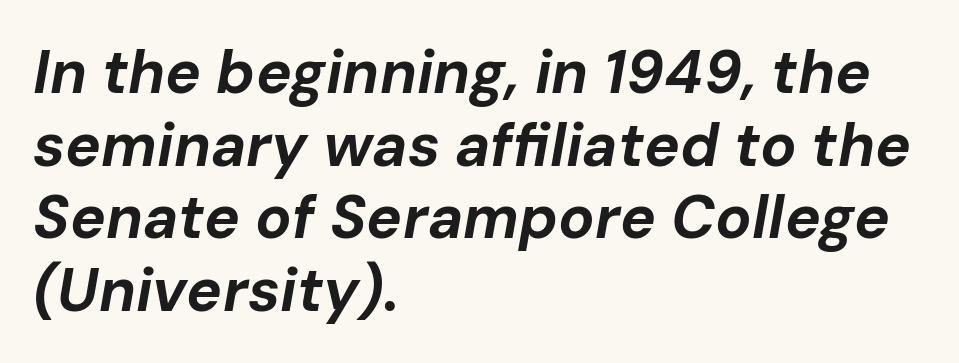
The image shows 60 px bold type, italic (leaning right); set left-aligned, line spacing 1.21x, normal letter spacing, not underlined; low stroke contrast and a medium x-height.
